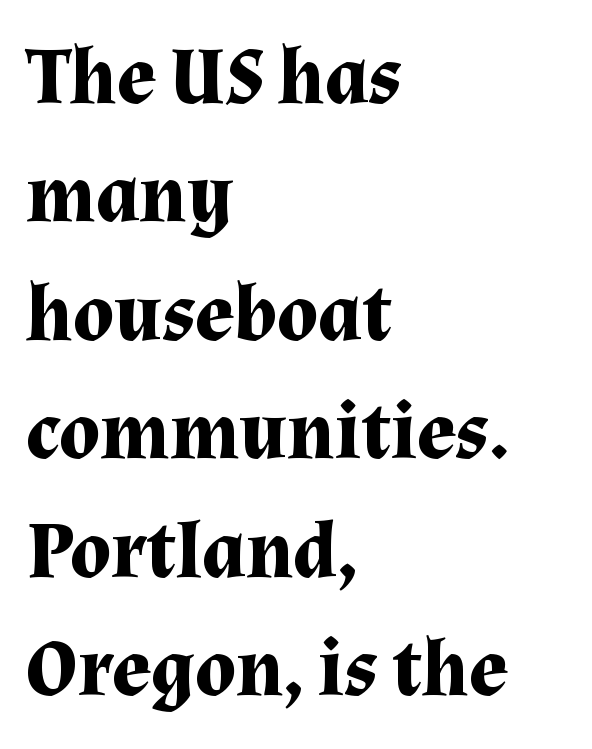
The image shows 80 px bold serif type, upright; set left-aligned, normal line spacing (1.48x), normal letter spacing, not underlined; medium stroke contrast and a medium x-height.
